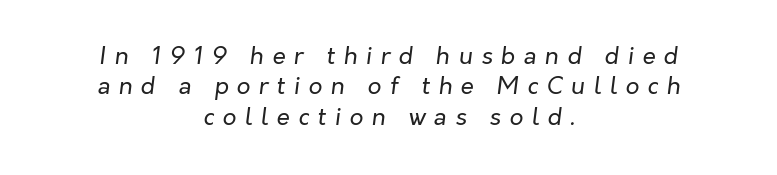
The rows are spaced the way most documents space them. You could only call the tracking loose — the letters float apart. This sample is center-justified, so both line endings float freely. Stems and bowls with no extra thickness — not bold. Every character sits at an angle, as italics do. The space beneath each line is pristine and unruled.
